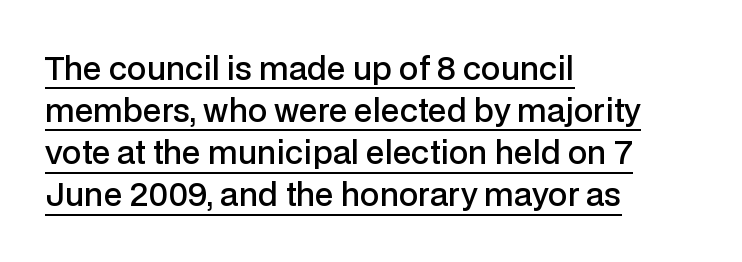
These lines are composed in type without serifs. The sample has been set in demibold, a notch under bold. Note the varied advance widths — an 'i' is clearly narrower than an 'm'. The lettering stays uniformly vertical, giving the passage a roman look.
